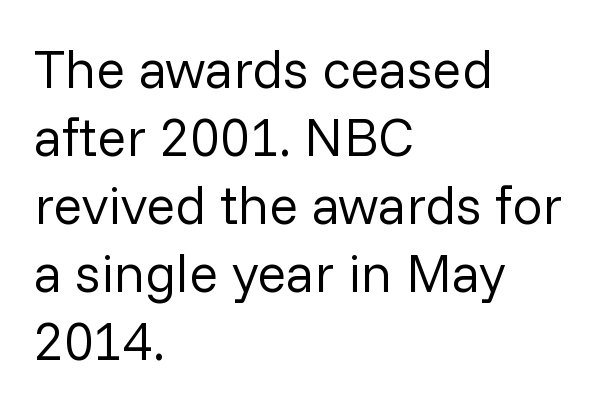
{"serif": "no", "italic": "no", "bold": "no", "weight": "regular", "width": "normal", "stroke_contrast": "low", "x_height": "medium", "monospaced": "no", "underline": "no", "align": "left", "line_spacing": "normal", "line_spacing_ratio": 1.26, "letter_spacing": "normal", "letter_spacing_em": 0.0, "glyph_px": 54}
